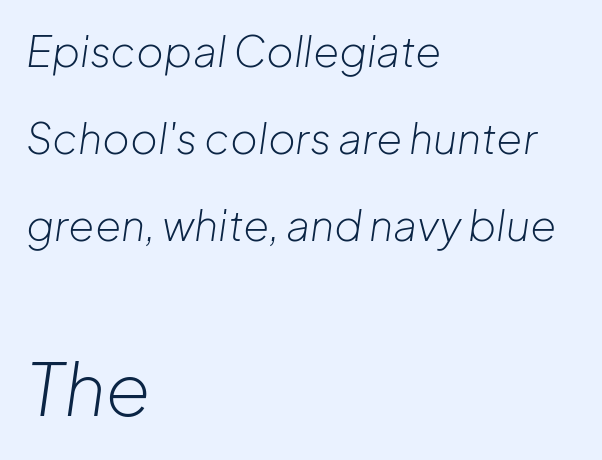
{"italic": "yes", "lean": "right", "slant_degrees": 8, "bold": "no", "weight": "light", "width": "normal", "stroke_contrast": "low", "x_height": "medium", "monospaced": "no", "underline": "no", "align": "left", "line_spacing": "loose", "line_spacing_ratio": 2.07, "letter_spacing": "normal", "letter_spacing_em": 0.0, "larger_block": "second", "size_ratio": 1.74, "glyph_px": 73}
